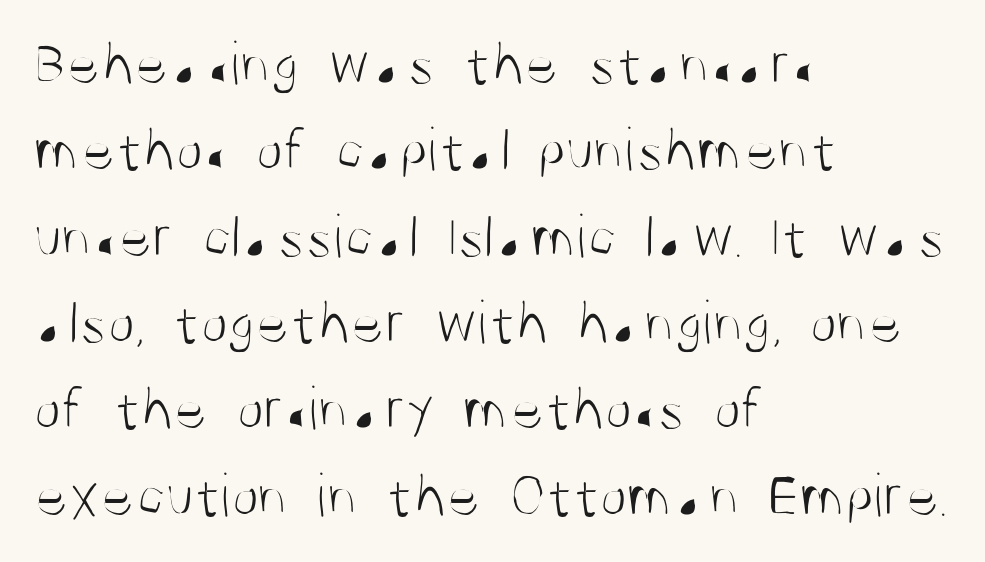
The image shows 63 px light, condensed sans-serif type, upright; set left-aligned, normal line spacing (1.37x), normal letter spacing, not underlined; medium stroke contrast and a large x-height.
